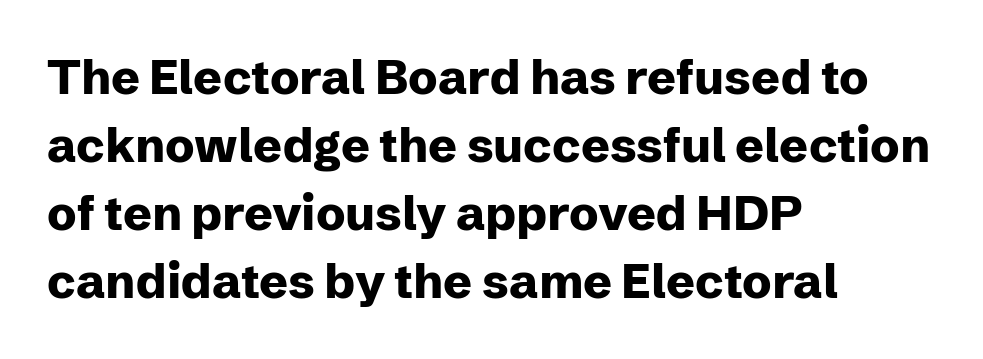
{"serif": "no", "italic": "no", "bold": "yes", "weight": "heavy", "width": "normal", "stroke_contrast": "low", "x_height": "medium", "monospaced": "no", "underline": "no", "align": "left", "line_spacing": "normal", "line_spacing_ratio": 1.42, "letter_spacing": "normal", "letter_spacing_em": 0.0, "glyph_px": 48}
